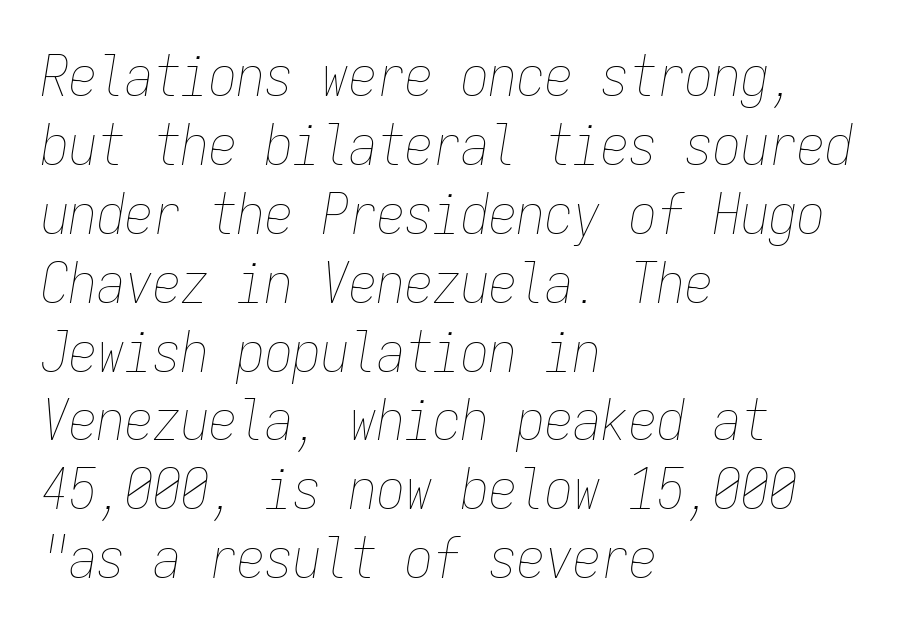
No letter is thick-stroked: the sample isn't bold. Notice how the passage keeps a crisp vertical edge on the left only. The passage shown leans; its letterforms are oblique. The letterforms sit shoulder to shoulder at normal distance. The face used here is monospaced, like something from a code editor.
